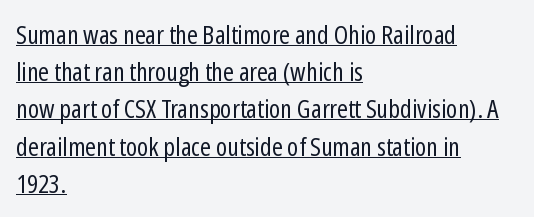
Summary of weight: not heavy and not bold. The type sits square on the baseline with zero lean. Tracking here is standard; glyphs follow each other at the usual distance. The glyphs are accompanied by a horizontal stroke just below them. Leftover space on each line is placed entirely after the last word.
